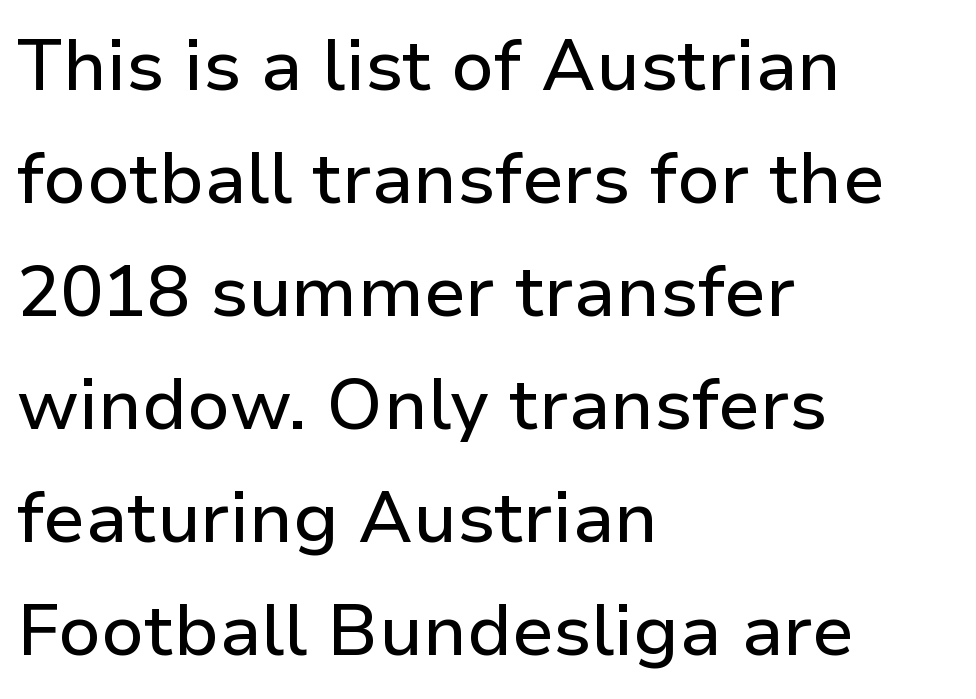
If you drew a ruler down the left edge, every line would touch it. The letters advance in unequal steps, a hallmark of proportional type. Unlike italic type, these characters show no tilt at all. This block has exactly the height ordinary leading produces. Observe the absence of serifs on each vertical stroke in this sample. The horizontal fit of the characters is conventional and even.
